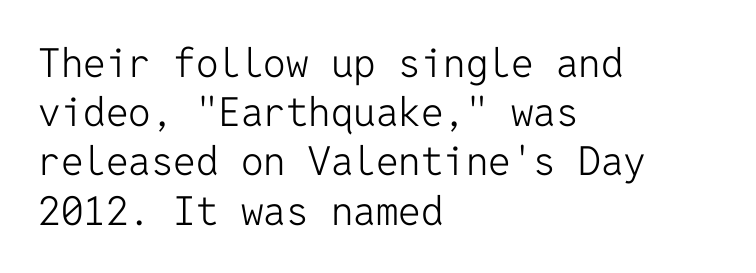
The image shows 40 px light sans-serif type, upright, monospaced; set left-aligned, line spacing 1.23x, normal letter spacing, not underlined; low stroke contrast and a medium x-height.
